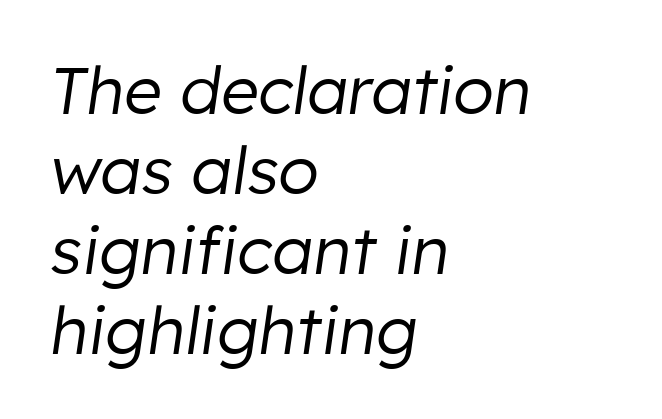
The image shows 66 px regular-weight type, italic (leaning right); set left-aligned, line spacing 1.21x, normal letter spacing, not underlined; low stroke contrast and a medium x-height.
